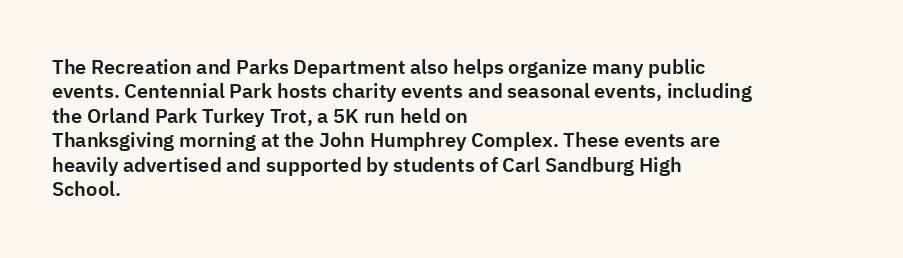
The image shows 20 px text type, upright; set left-aligned, line spacing 1.22x, normal letter spacing, not underlined.
